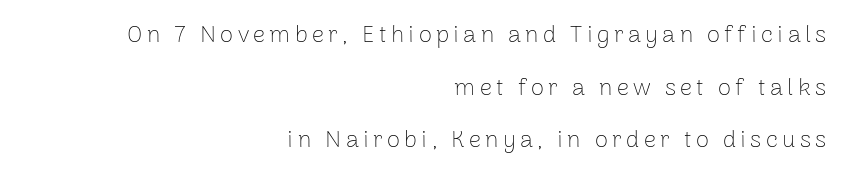
Q: Is the text bold? A: No.
Q: Is the text italic (slanted)? A: No, it is upright.
Q: Is the text underlined? A: No.
Q: How is the paragraph aligned? A: Right-aligned.
Q: Is the spacing between lines tight, normal or loose? A: Loose.
